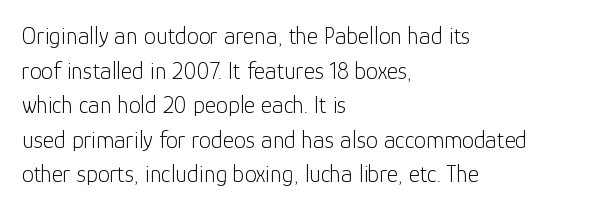
The image shows 24 px text type, upright; set left-aligned, normal line spacing (1.44x), normal letter spacing, not underlined.
